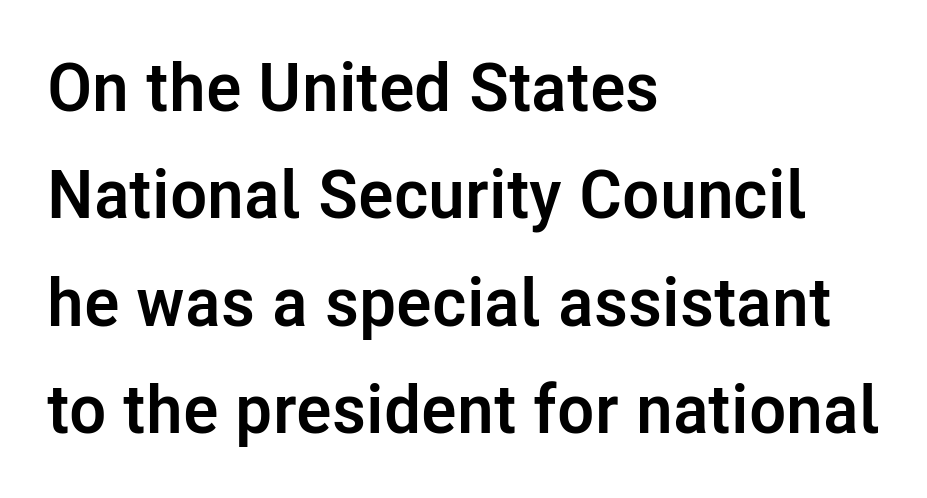
The image shows 68 px semibold sans-serif type, upright; set left-aligned, normal line spacing (1.58x), normal letter spacing, not underlined; low stroke contrast and a medium x-height.
